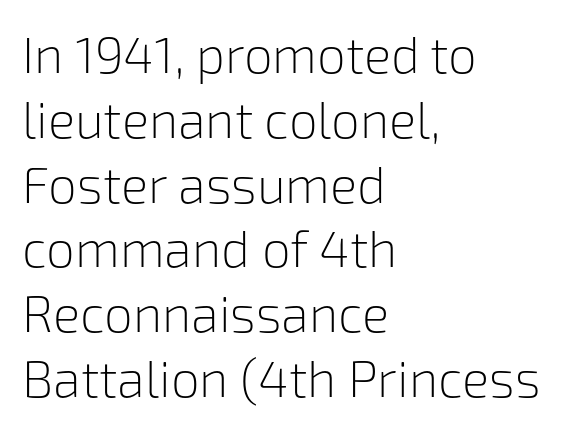
Q: Is the text bold? A: No.
Q: Is the text italic (slanted)? A: No, it is upright.
Q: Is the typeface a serif or a sans-serif typeface? A: Sans-serif.
Q: Is the text underlined? A: No.
Q: How is the paragraph aligned? A: Left-aligned.
Q: Is the spacing between letters normal or unusually wide? A: Normal.
Q: Is the spacing between lines tight, normal or loose? A: Normal.
Q: Width (condensed, normal, or wide)? A: Normal.
Q: Stroke contrast? A: Low.
Q: x-height? A: Medium.
Q: Monospaced? A: No.
